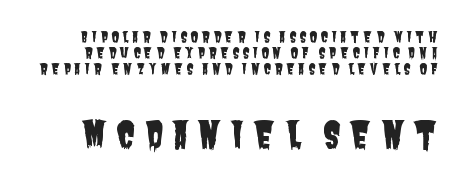
Block two is the big one; block one sits smaller above it. The line-height multiplier appears low, near solid setting. The baseline area is clear. These lines have a slow, spaced-out rhythm from letter to letter. The passage shown is typeset with a sans-serif family. The face used here is proportionally spaced, like ordinary book or web type.
